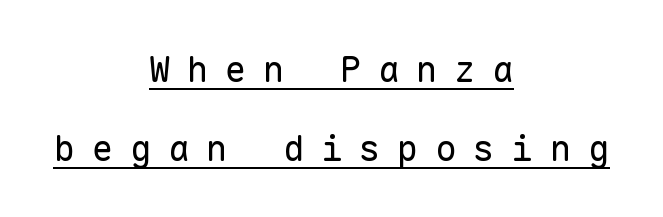
Q: Is the text bold? A: No.
Q: Is the text italic (slanted)? A: No, it is upright.
Q: Is the typeface a serif or a sans-serif typeface? A: Sans-serif.
Q: Is the text underlined? A: Yes.
Q: How is the paragraph aligned? A: Centered.
Q: Is the spacing between letters normal or unusually wide? A: Unusually wide.
Q: Is the spacing between lines tight, normal or loose? A: Loose.
Q: Width (condensed, normal, or wide)? A: Normal.
Q: Stroke contrast? A: Low.
Q: x-height? A: Medium.
Q: Monospaced? A: Yes.
